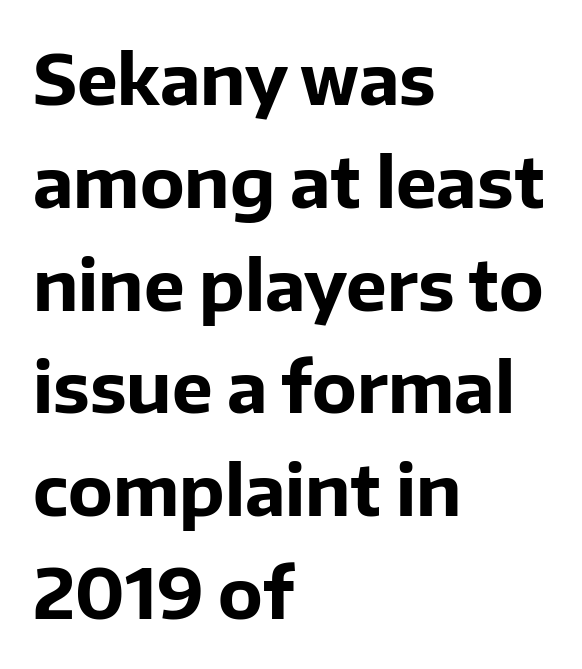
Q: Is the text bold? A: Yes.
Q: Is the text italic (slanted)? A: No, it is upright.
Q: Is the typeface a serif or a sans-serif typeface? A: Sans-serif.
Q: Is the text underlined? A: No.
Q: How is the paragraph aligned? A: Left-aligned.
Q: Is the spacing between letters normal or unusually wide? A: Normal.
Q: Is the spacing between lines tight, normal or loose? A: Normal.
Q: Width (condensed, normal, or wide)? A: Normal.
Q: Stroke contrast? A: Low.
Q: x-height? A: Medium.
Q: Monospaced? A: No.
